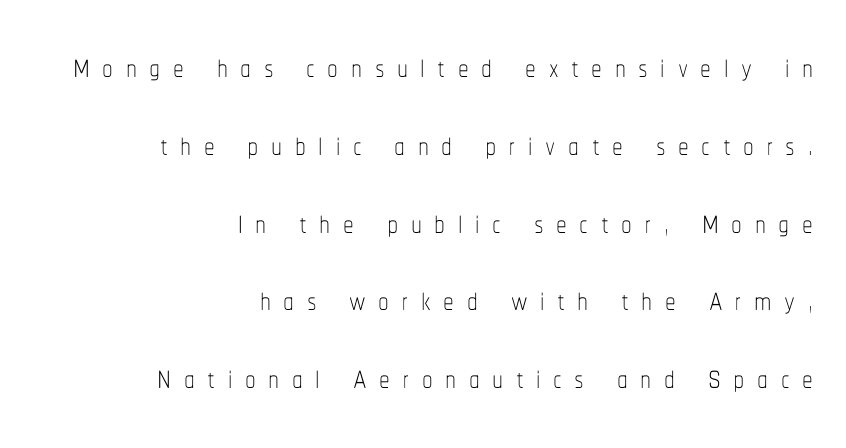
{"italic": "no", "bold": "no", "weight": "thin", "width": "condensed", "stroke_contrast": "low", "x_height": "medium", "monospaced": "no", "underline": "no", "align": "right", "line_spacing_ratio": 1.81, "letter_spacing": "wide", "letter_spacing_em": 0.29, "glyph_px": 43}
